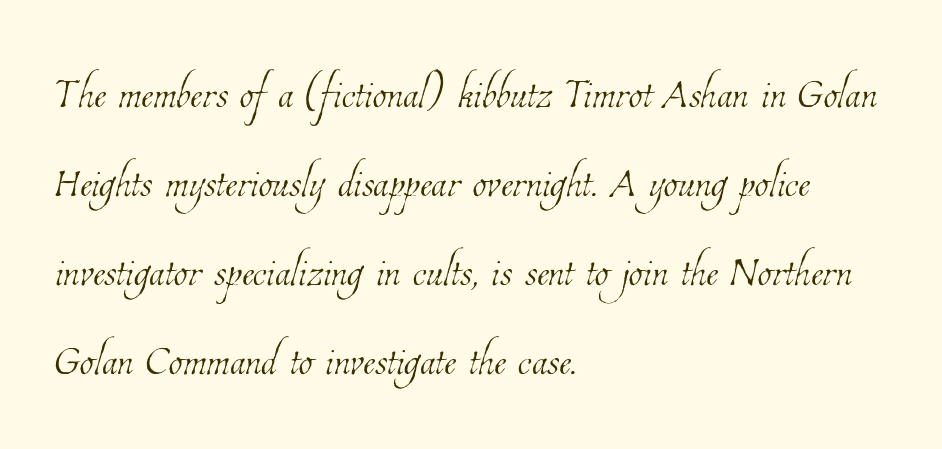
The vertical gap from one line to the next is medium. Check under the words: just untouched page. A student would call this left alignment; a typographer would say flush left, rag right. Varying glyph widths throughout — classic text-font behaviour.
